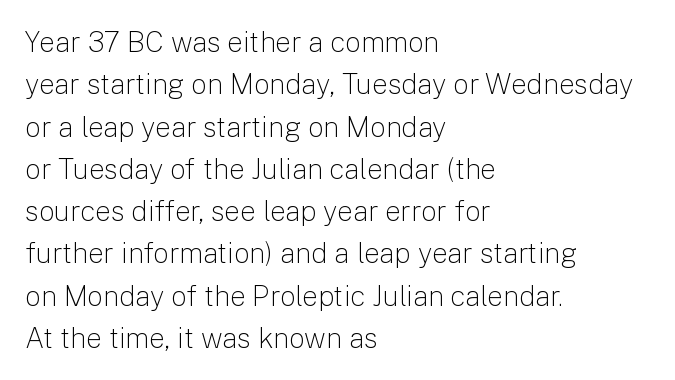
{"serif": "no", "italic": "no", "bold": "no", "weight": "light", "width": "normal", "stroke_contrast": "low", "x_height": "medium", "monospaced": "no", "underline": "no", "align": "left", "line_spacing": "normal", "line_spacing_ratio": 1.51, "letter_spacing": "normal", "letter_spacing_em": 0.0, "glyph_px": 28}
